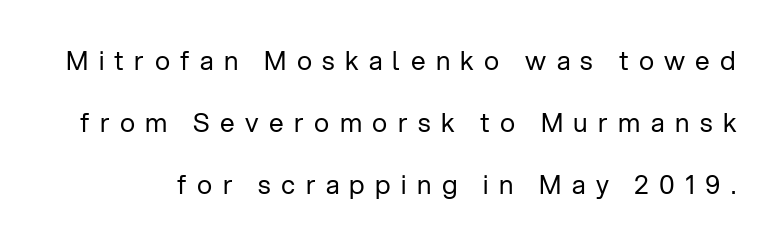
{"italic": "no", "bold": "no", "underline": "no", "line_spacing": "loose", "line_spacing_ratio": 2.39, "letter_spacing": "wide", "letter_spacing_em": 0.4, "glyph_px": 26}
